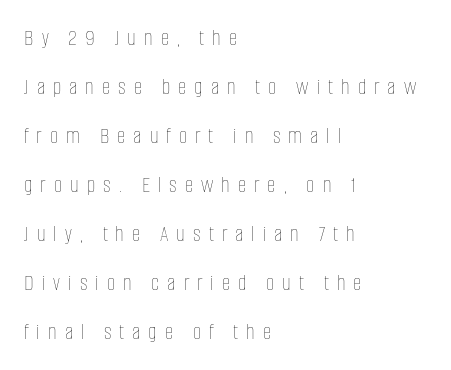
The image shows 23 px text type, upright; set left-aligned, loose line spacing (2.13x), unusually wide letter spacing (+0.35 em), not underlined.
